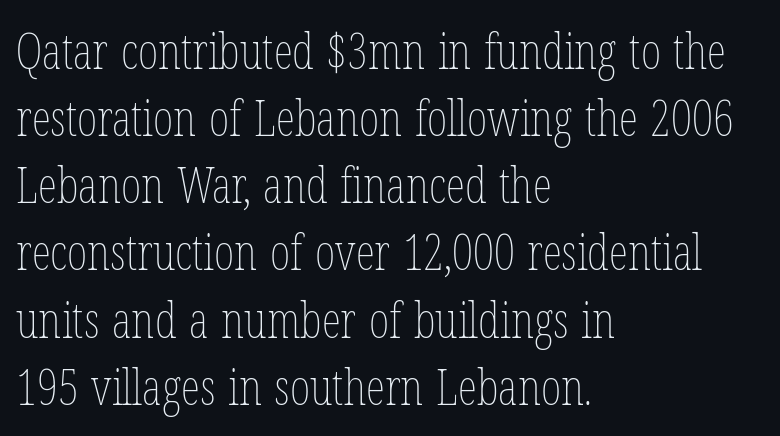
Weight class: somewhere from thin through regular. Quick note: not italic, upright. Each word holds together tightly as a unit, with standard inter-letter gaps. The foot of each line stays bare and open. The compositor pushed each line to the left boundary.
